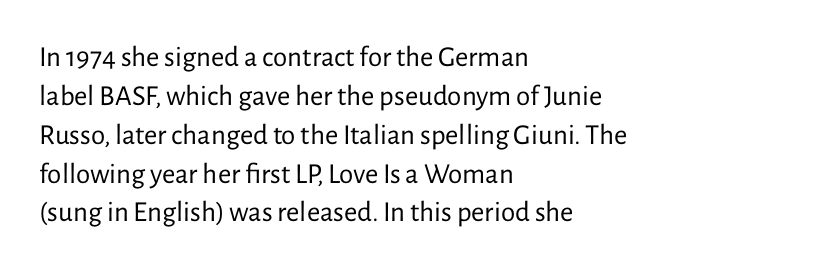
Q: Is the text bold? A: No.
Q: Is the text italic (slanted)? A: No, it is upright.
Q: Is the typeface a serif or a sans-serif typeface? A: Sans-serif.
Q: Is the text underlined? A: No.
Q: How is the paragraph aligned? A: Left-aligned.
Q: Is the spacing between letters normal or unusually wide? A: Normal.
Q: Is the spacing between lines tight, normal or loose? A: Normal.
Q: Width (condensed, normal, or wide)? A: Normal.
Q: Stroke contrast? A: Low.
Q: x-height? A: Medium.
Q: Monospaced? A: No.
